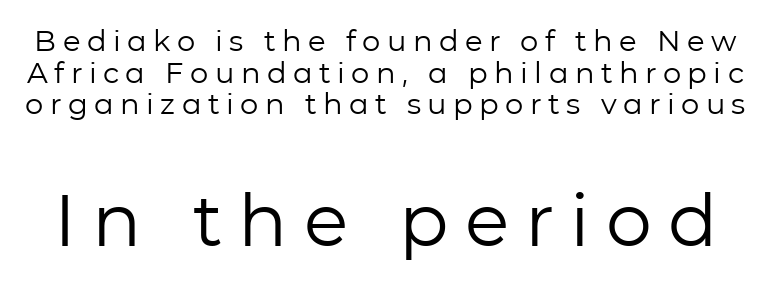
Q: Is the text bold? A: No.
Q: Is the text italic (slanted)? A: No, it is upright.
Q: Is the typeface a serif or a sans-serif typeface? A: Sans-serif.
Q: Is the text underlined? A: No.
Q: Is the spacing between letters normal or unusually wide? A: Unusually wide.
Q: Is the spacing between lines tight, normal or loose? A: Tight.
Q: Which block of text is set in a larger size, the first (top) or the second (bottom)? A: The second (bottom) one.
Q: Width (condensed, normal, or wide)? A: Normal.
Q: Stroke contrast? A: Low.
Q: x-height? A: Medium.
Q: Monospaced? A: No.
